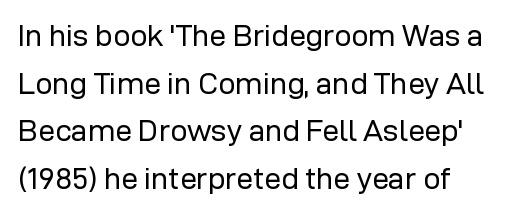
{"serif": "no", "italic": "no", "bold": "no", "weight": "regular", "width": "normal", "stroke_contrast": "low", "x_height": "medium", "monospaced": "no", "underline": "no", "line_spacing": "normal", "line_spacing_ratio": 1.59, "letter_spacing": "normal", "letter_spacing_em": 0.0, "glyph_px": 30}
